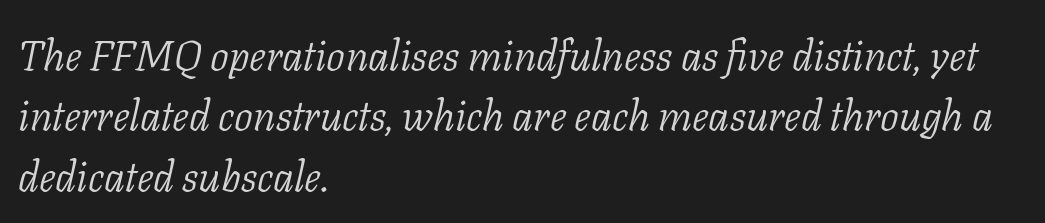
The image shows 42 px light serif type, italic (leaning right); set left-aligned, normal line spacing (1.44x), normal letter spacing, not underlined; low stroke contrast and a medium x-height.
